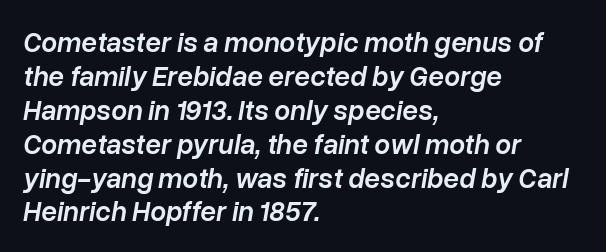
Words appear dense and cohesive because spacing is normal. Every character sits at an angle, as italics do. This rendering features lettering with no underline. Each glyph is drawn with semibold strokes, heavier than normal yet not fully bold. Visually the block forms a straight wall on the left and a jagged coastline on the right.
